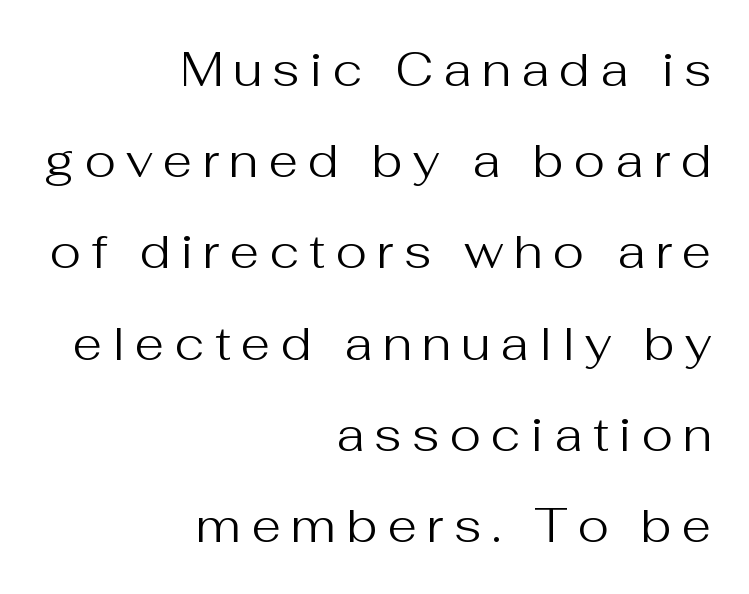
Is this a fixed-width face? No — the glyphs have proportional, varying widths. Does extra space separate the letters? Yes, quite a lot of it. Italic: no, the glyphs are upright roman. These lines are composed in type without serifs. Casual observation: everything's shoved over to the right. Whoever set this chose breathing room over compactness in the vertical rhythm.
